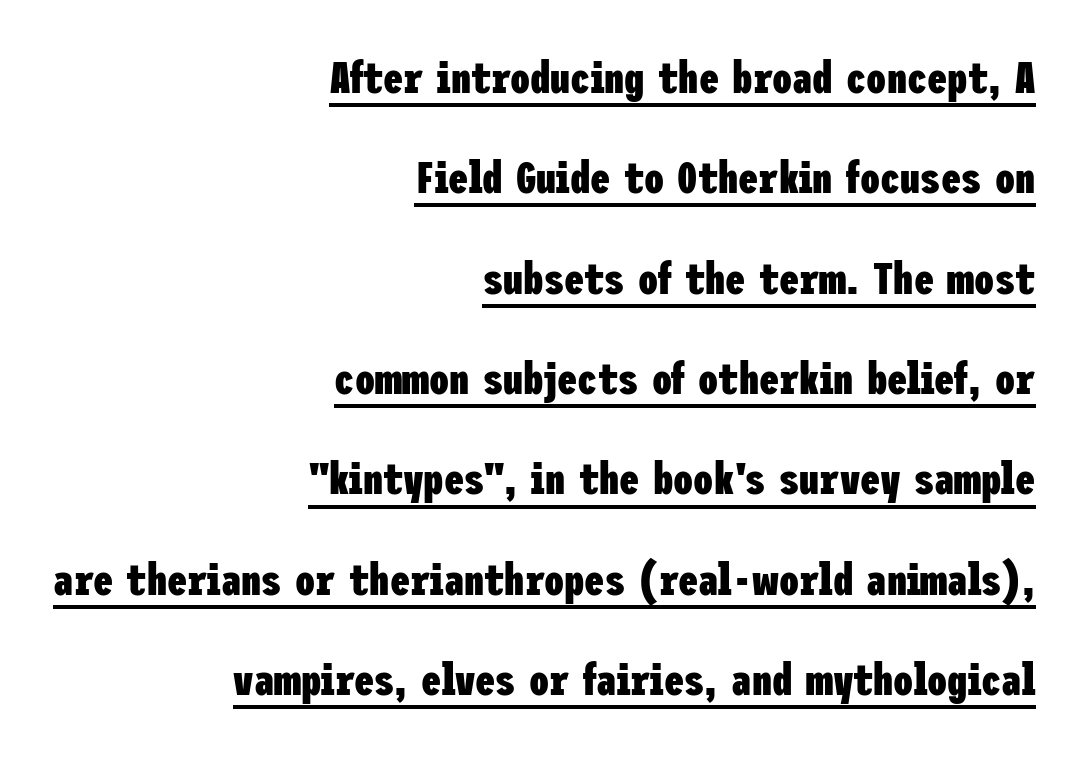
Q: Is the text bold? A: Yes.
Q: Is the text italic (slanted)? A: No, it is upright.
Q: Is the typeface a serif or a sans-serif typeface? A: Sans-serif.
Q: Is the text underlined? A: Yes.
Q: How is the paragraph aligned? A: Right-aligned.
Q: Is the spacing between letters normal or unusually wide? A: Normal.
Q: Is the spacing between lines tight, normal or loose? A: Loose.
Q: Width (condensed, normal, or wide)? A: Condensed.
Q: Stroke contrast? A: Low.
Q: x-height? A: Medium.
